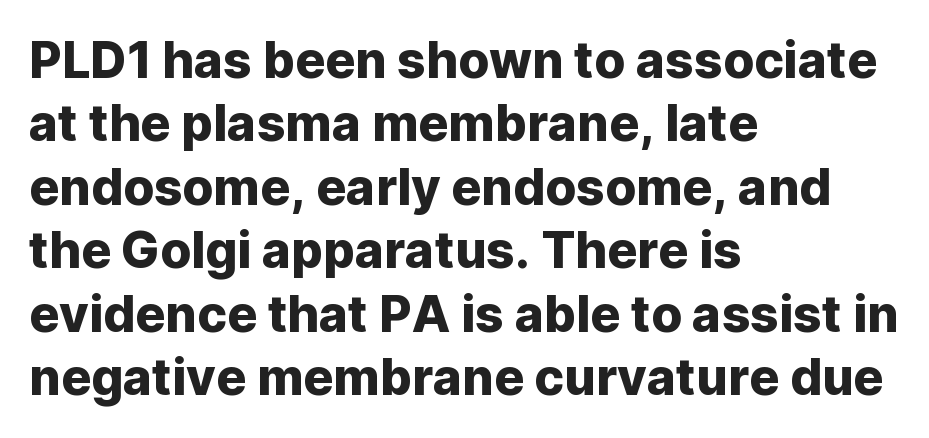
You can tell from the bare stems that sans-serif type was used. Tracking value appears to be zero — textbook default spacing. Think of a printed novel: that variable character pitch is what you see here. Just letters on the line, the space beneath them empty.
